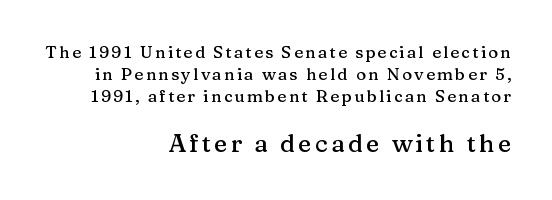
Q: Is the text italic (slanted)? A: No, it is upright.
Q: Is the text underlined? A: No.
Q: How is the paragraph aligned? A: Right-aligned.
Q: Is the spacing between lines tight, normal or loose? A: Normal.
Q: Which block of text is set in a larger size, the first (top) or the second (bottom)? A: The second (bottom) one.
